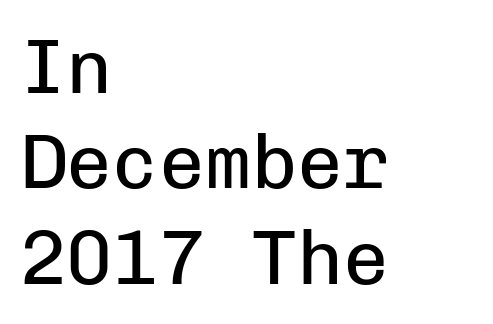
The letters stand upright; this is a roman face. Vertical stems look standard width or narrower in stroke. The ragged edge is on the right, which tells us the setting is flush left. Inter-character spacing is left at the font's built-in metrics. Grotesque or geometric, the face here clearly has no serifs. The glyphs are unaccompanied by any horizontal stroke below them.
